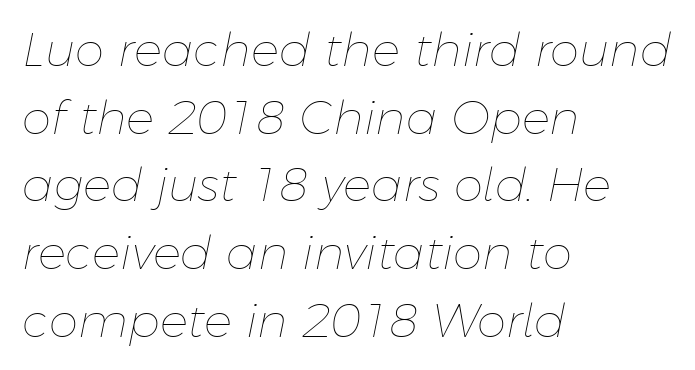
{"italic": "yes", "lean": "right", "slant_degrees": 11, "bold": "no", "weight": "thin", "width": "normal", "stroke_contrast": "low", "x_height": "medium", "monospaced": "no", "underline": "no", "align": "left", "line_spacing": "normal", "line_spacing_ratio": 1.44, "letter_spacing": "normal", "letter_spacing_em": 0.0, "glyph_px": 47}
